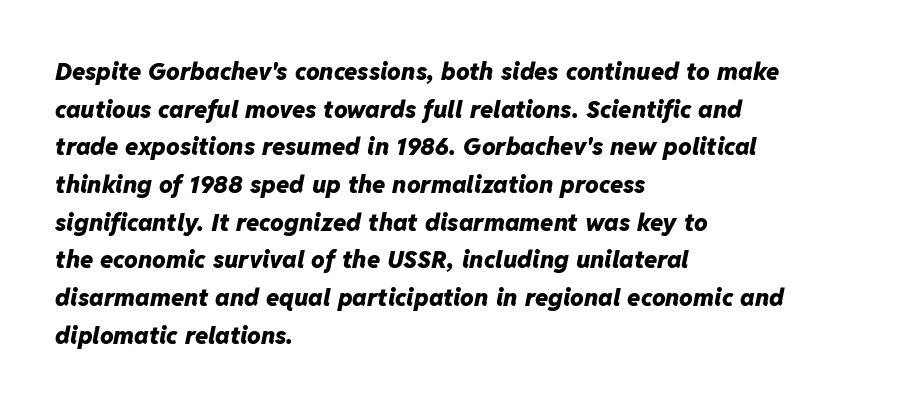
{"italic": "yes", "lean": "right", "slant_degrees": 11, "bold": "yes", "underline": "no", "align": "left", "line_spacing": "normal", "line_spacing_ratio": 1.57, "letter_spacing": "normal", "letter_spacing_em": 0.0, "glyph_px": 24}
